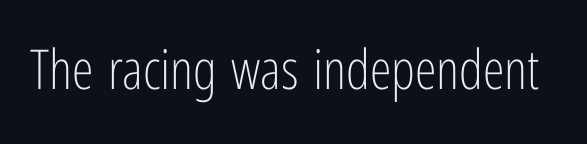
The image shows 55 px light, condensed sans-serif type, upright; set normal letter spacing, not underlined; low stroke contrast and a medium x-height.
